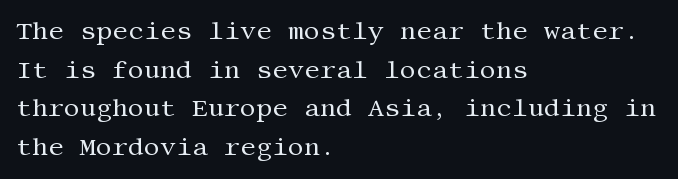
{"italic": "no", "bold": "no", "underline": "no", "align": "left", "line_spacing": "normal", "line_spacing_ratio": 1.55, "letter_spacing": "normal", "letter_spacing_em": 0.0, "glyph_px": 25}
